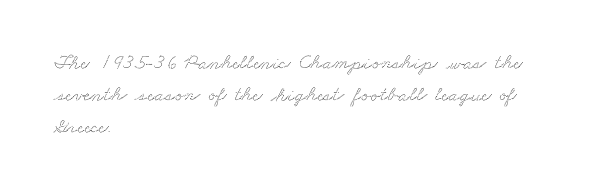
{"underline": "no", "align": "left", "line_spacing": "normal", "line_spacing_ratio": 1.52, "letter_spacing": "normal", "letter_spacing_em": 0.0, "glyph_px": 21}
